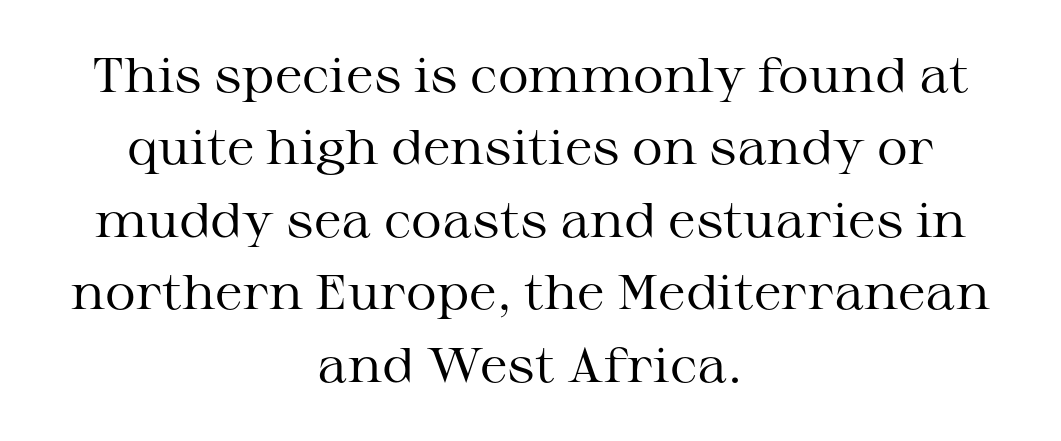
Q: Is the text bold? A: No.
Q: Is the text italic (slanted)? A: No, it is upright.
Q: Is the typeface a serif or a sans-serif typeface? A: Serif.
Q: Is the text underlined? A: No.
Q: How is the paragraph aligned? A: Centered.
Q: Is the spacing between letters normal or unusually wide? A: Normal.
Q: Is the spacing between lines tight, normal or loose? A: Normal.
Q: Width (condensed, normal, or wide)? A: Wide.
Q: Stroke contrast? A: Medium.
Q: x-height? A: Medium.
Q: Monospaced? A: No.
